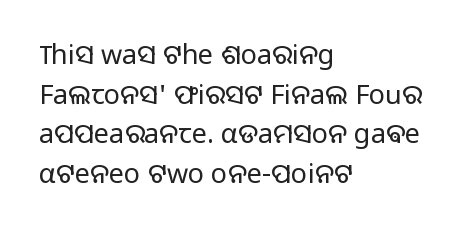
{"italic": "no", "bold": "no", "underline": "no", "align": "left", "line_spacing": "normal", "line_spacing_ratio": 1.47, "letter_spacing": "normal", "letter_spacing_em": 0.0, "glyph_px": 27}
